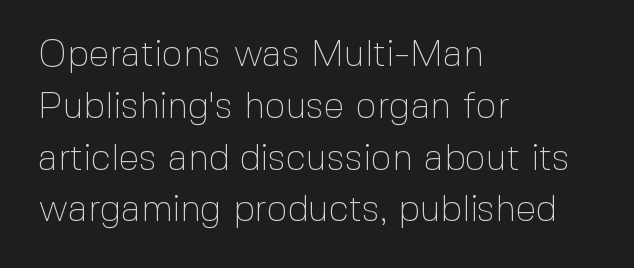
{"serif": "no", "italic": "no", "bold": "no", "weight": "thin", "width": "normal", "x_height": "medium", "monospaced": "no", "underline": "no", "align": "left", "line_spacing": "normal", "line_spacing_ratio": 1.4, "letter_spacing": "normal", "letter_spacing_em": 0.0, "glyph_px": 37}
